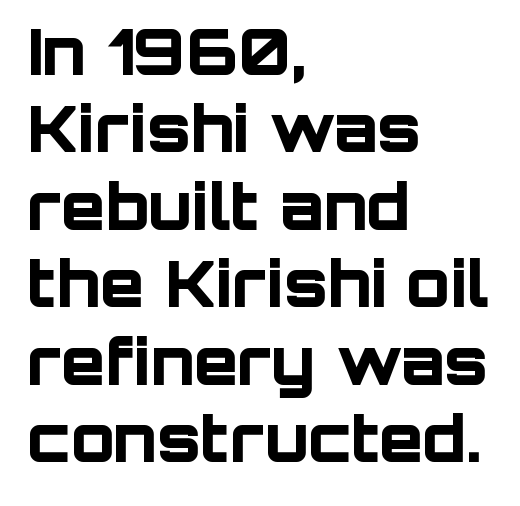
The image shows 64 px bold sans-serif type, upright; set left-aligned, line spacing 1.21x, normal letter spacing, not underlined; low stroke contrast and a large x-height.
